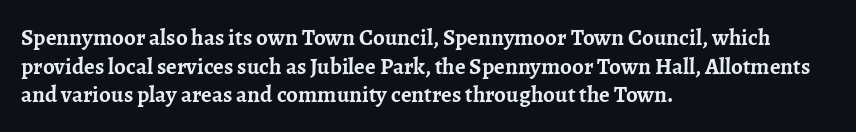
Q: Is the text bold? A: Yes.
Q: Is the text italic (slanted)? A: No, it is upright.
Q: Is the text underlined? A: No.
Q: How is the paragraph aligned? A: Left-aligned.
Q: Is the spacing between letters normal or unusually wide? A: Normal.
